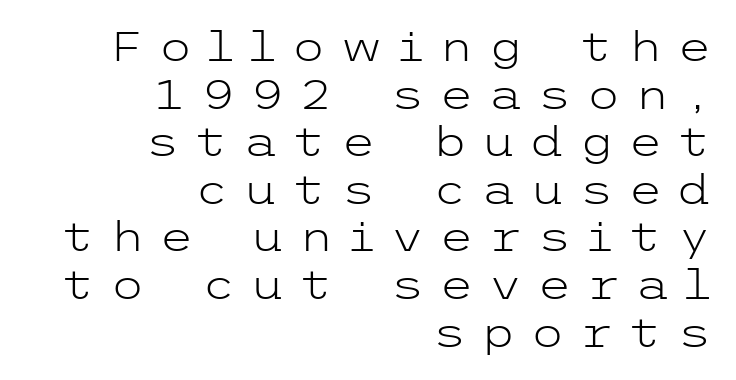
Q: Is the text bold? A: No.
Q: Is the text italic (slanted)? A: No, it is upright.
Q: Is the typeface a serif or a sans-serif typeface? A: Sans-serif.
Q: Is the text underlined? A: No.
Q: How is the paragraph aligned? A: Right-aligned.
Q: Is the spacing between letters normal or unusually wide? A: Unusually wide.
Q: Width (condensed, normal, or wide)? A: Wide.
Q: Stroke contrast? A: Low.
Q: x-height? A: Medium.
